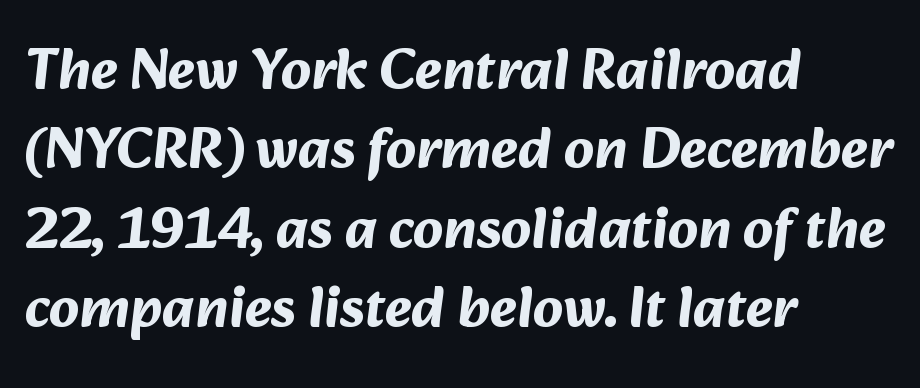
Teacher's note: observe the even left margin — that is flush-left alignment. Whoever set this chose a conventional vertical rhythm. Bare-footed words on every line. The tracking reads as untouched default to a designer's eye. Weight check: bold — yes, fully. This sample uses a sans-serif face.
